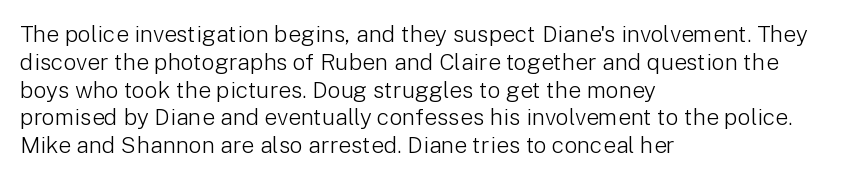
Q: Is the text bold? A: No.
Q: Is the text italic (slanted)? A: No, it is upright.
Q: Is the text underlined? A: No.
Q: How is the paragraph aligned? A: Left-aligned.
Q: Is the spacing between letters normal or unusually wide? A: Normal.
